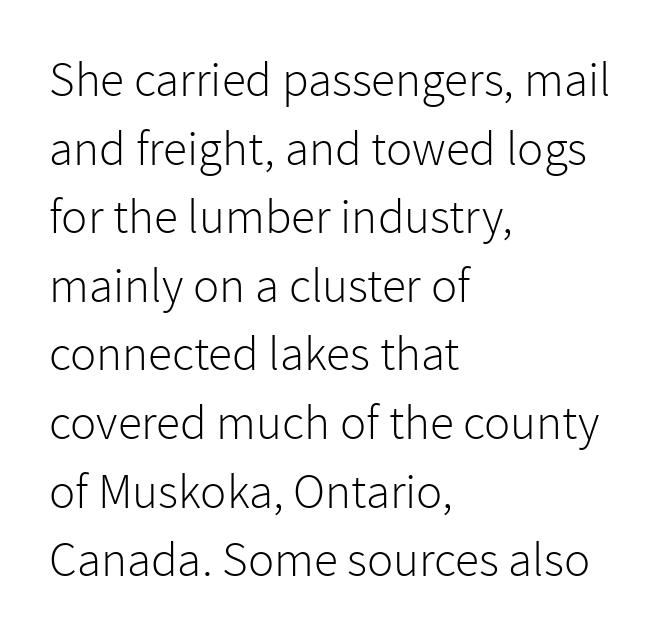
Q: Is the text bold? A: No.
Q: Is the text italic (slanted)? A: No, it is upright.
Q: Is the typeface a serif or a sans-serif typeface? A: Sans-serif.
Q: Is the text underlined? A: No.
Q: How is the paragraph aligned? A: Left-aligned.
Q: Is the spacing between letters normal or unusually wide? A: Normal.
Q: Is the spacing between lines tight, normal or loose? A: Normal.
Q: Width (condensed, normal, or wide)? A: Normal.
Q: Stroke contrast? A: Low.
Q: x-height? A: Medium.
Q: Monospaced? A: No.
